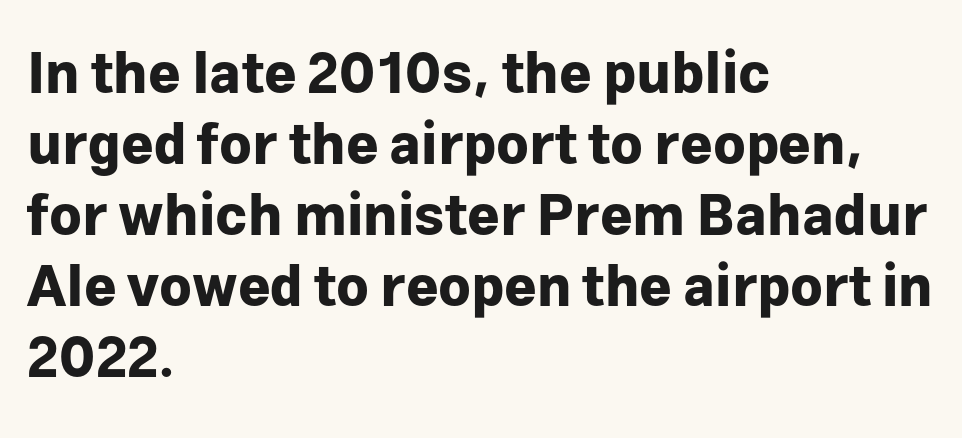
The image shows 56 px bold sans-serif type, upright; set left-aligned, normal line spacing (1.27x), normal letter spacing, not underlined; low stroke contrast and a medium x-height.
